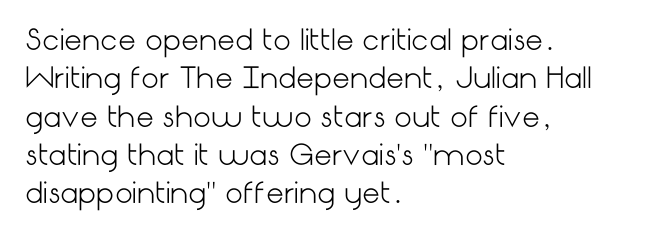
Ink coverage per letter is moderate at most. Does the leading feel generous? No, just average. This rendering features lettering with no underline. Caption: standard tracking, unaltered. The paragraph shown leans on its left margin. The glyphs in this specimen are sans serif.
